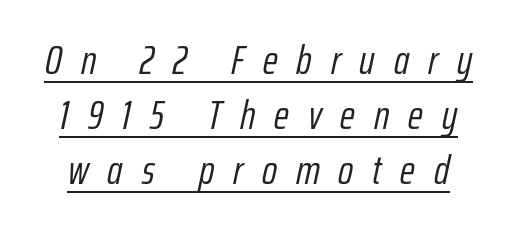
Caption: face not bold, strokes unweighted. In designer terms, the underline attribute is active on this setting. Students, note that the glyphs here are deliberately spaced far apart. The lettering tilts uniformly, giving the passage an italic look. The passage shown is typed in a proportional face where columns would drift.
